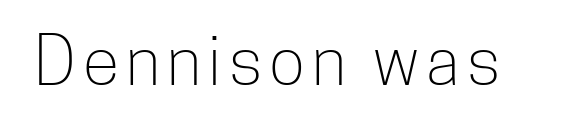
{"serif": "no", "italic": "no", "bold": "no", "weight": "light", "width": "condensed", "stroke_contrast": "low", "x_height": "medium", "monospaced": "no", "underline": "no", "glyph_px": 67}
